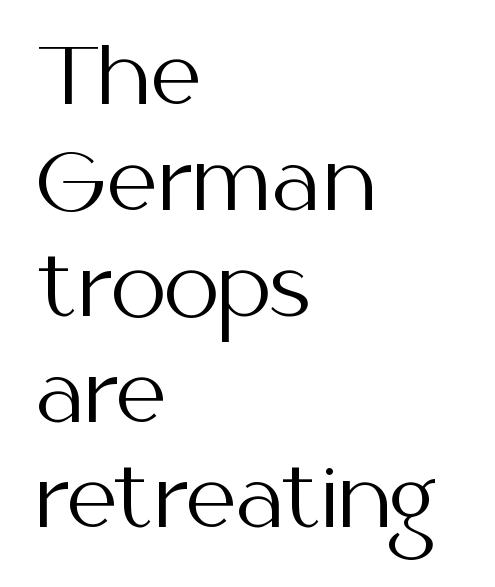
{"serif": "no", "italic": "no", "bold": "no", "weight": "regular", "width": "normal", "stroke_contrast": "medium", "x_height": "medium", "monospaced": "no", "underline": "no", "align": "left", "line_spacing": "normal", "line_spacing_ratio": 1.34, "letter_spacing": "normal", "letter_spacing_em": 0.0, "glyph_px": 79}
